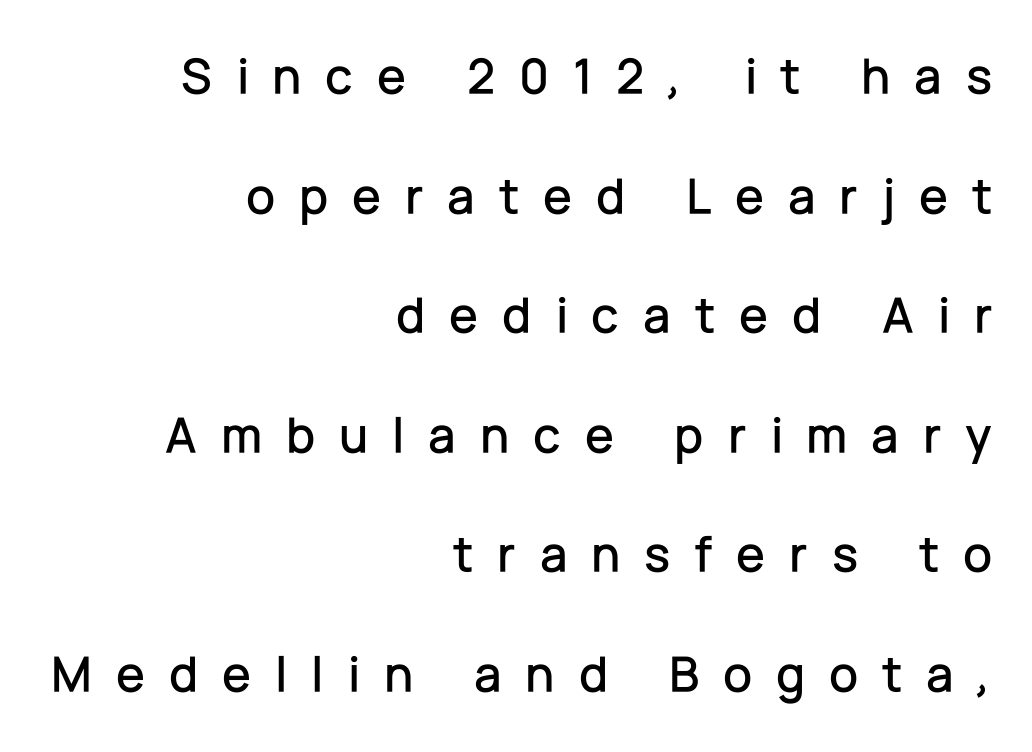
{"serif": "no", "italic": "no", "width": "normal", "stroke_contrast": "low", "x_height": "medium", "monospaced": "no", "underline": "no", "align": "right", "line_spacing": "loose", "line_spacing_ratio": 2.3, "letter_spacing": "wide", "letter_spacing_em": 0.46, "glyph_px": 52}
